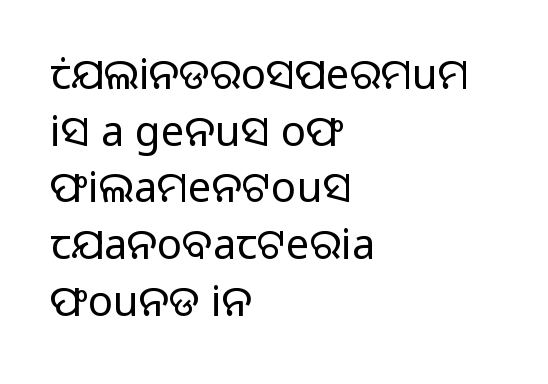
These glyphs show unthickened strokes, regular width or finer. Regarding serifs, this sample does without them. The passage shown is typed in a proportional face where columns would drift. Italic? Not at all — the glyphs are vertical. Glance below the letters and you will spot only blank space. Horizontal bands of white between lines are of average thickness.
